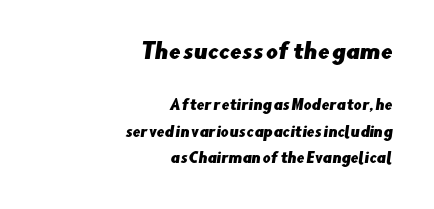
What stands out about the letter spacing? Nothing — it is the standard amount. In CSS terms this would be text-align: right. Glance below the letters and you will spot only blank space. The rendering shrinks the type as you move from the upper chunk to the lower.
